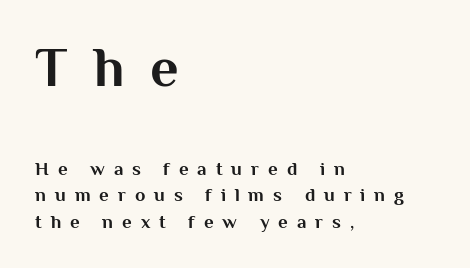
{"serif": "no", "italic": "no", "bold": "yes", "weight": "bold", "width": "normal", "stroke_contrast": "medium", "x_height": "medium", "monospaced": "no", "underline": "no", "align": "left", "line_spacing": "normal", "line_spacing_ratio": 1.38, "letter_spacing": "wide", "letter_spacing_em": 0.47, "larger_block": "first", "size_ratio": 2.95, "glyph_px": 56}
